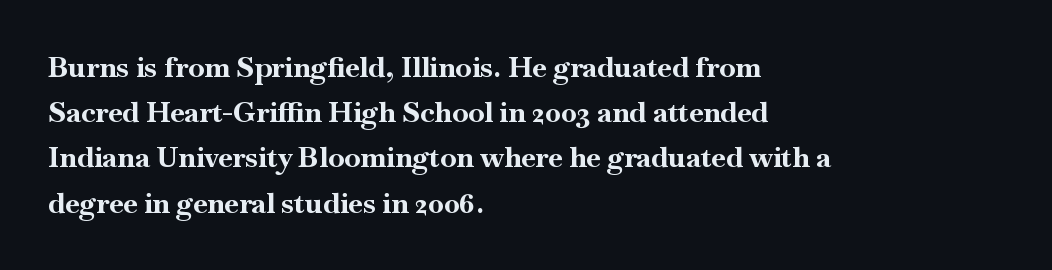
The image shows 29 px bold serif type, upright; set left-aligned, normal line spacing (1.56x), normal letter spacing, not underlined; high stroke contrast and a small x-height.
